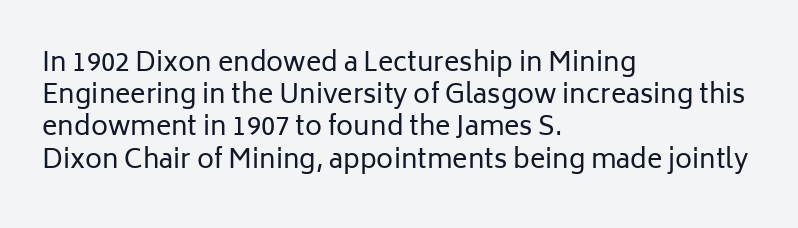
{"italic": "no", "bold": "no", "underline": "no", "align": "left", "line_spacing_ratio": 1.24, "letter_spacing": "normal", "letter_spacing_em": 0.0, "glyph_px": 26}
